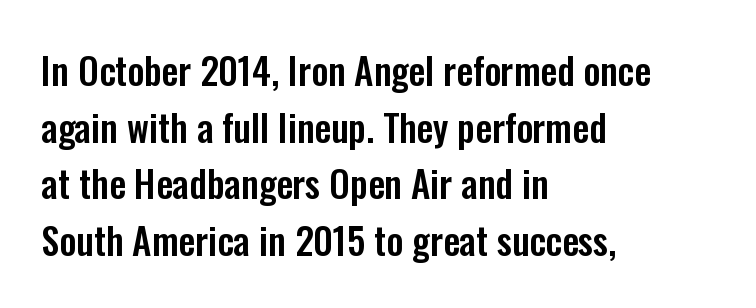
{"serif": "no", "italic": "no", "width": "condensed", "stroke_contrast": "low", "x_height": "medium", "monospaced": "no", "underline": "no", "align": "left", "line_spacing": "normal", "line_spacing_ratio": 1.53, "letter_spacing": "normal", "letter_spacing_em": 0.0, "glyph_px": 37}
